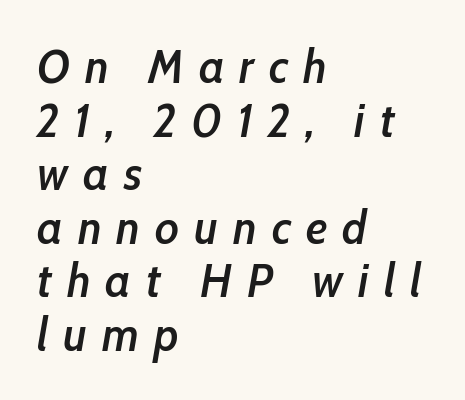
The image shows 47 px semibold, condensed type, italic (leaning right); set left-aligned, tight line spacing (1.14x), unusually wide letter spacing (+0.32 em), not underlined; low stroke contrast and a medium x-height.
